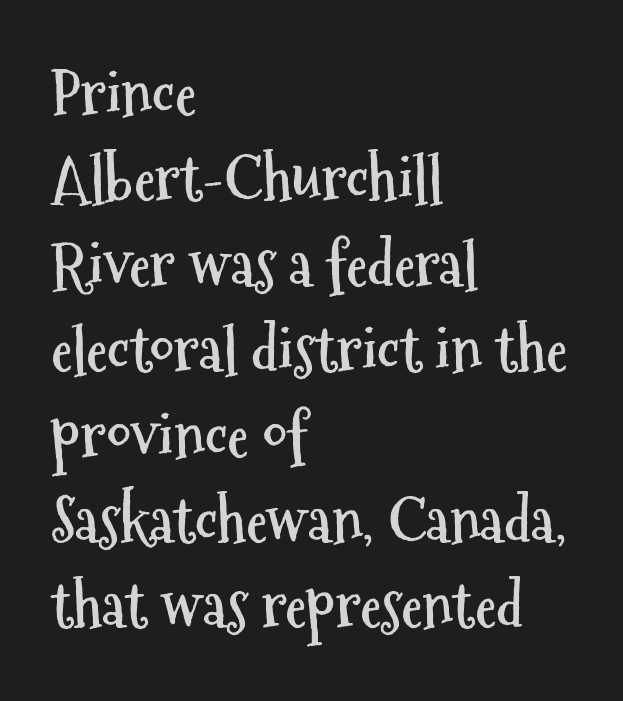
Is this a sans? Yes — the strokes have no serifs. The font is running at its bold setting. In terms of letterspacing, this is plain default setting. This block has exactly the height ordinary leading produces. These lines were composed using upright roman letters.
